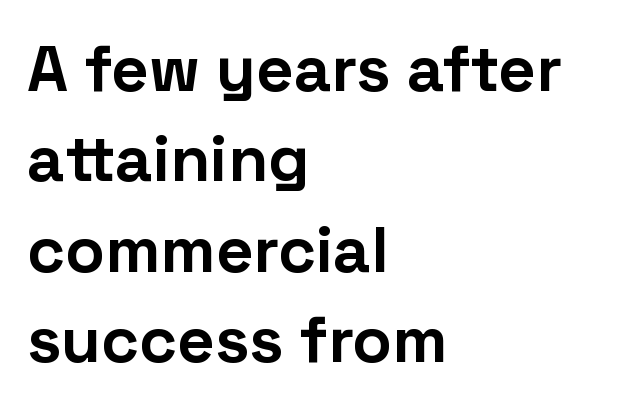
{"serif": "no", "italic": "no", "bold": "yes", "weight": "bold", "width": "normal", "stroke_contrast": "low", "x_height": "medium", "monospaced": "no", "underline": "no", "align": "left", "line_spacing": "normal", "line_spacing_ratio": 1.39, "letter_spacing": "normal", "letter_spacing_em": 0.0, "glyph_px": 65}
